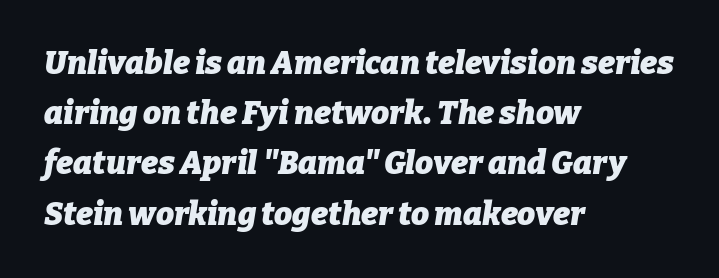
Q: Is the text bold? A: Yes.
Q: Is the text italic (slanted)? A: Yes, it leans right by about 9 degrees.
Q: Is the text underlined? A: No.
Q: How is the paragraph aligned? A: Left-aligned.
Q: Is the spacing between letters normal or unusually wide? A: Normal.
Q: Is the spacing between lines tight, normal or loose? A: Normal.
Q: Width (condensed, normal, or wide)? A: Normal.
Q: Stroke contrast? A: Low.
Q: x-height? A: Medium.
Q: Monospaced? A: No.
